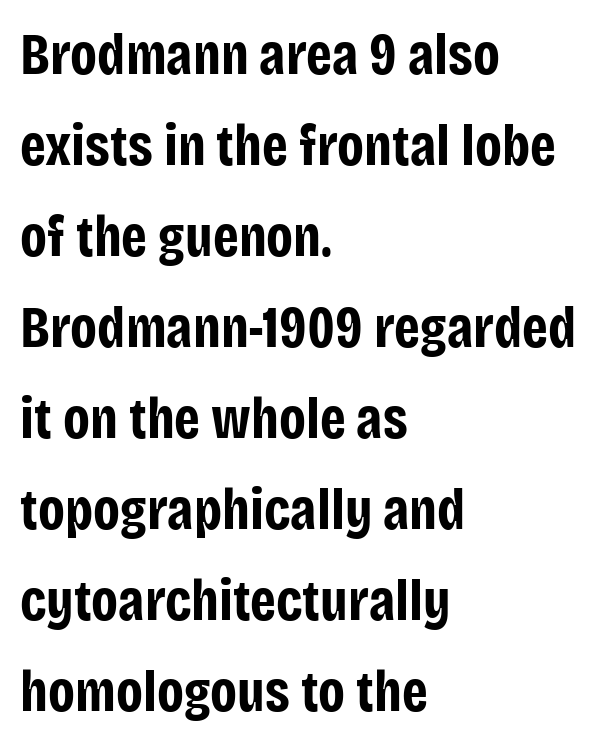
A typesetter would mark this as roman, not italic. The rag falls on the right side of this text block. A typesetter would call this proportional, since set widths differ per character. Spacing between characters is what you'd get straight out of the box.
